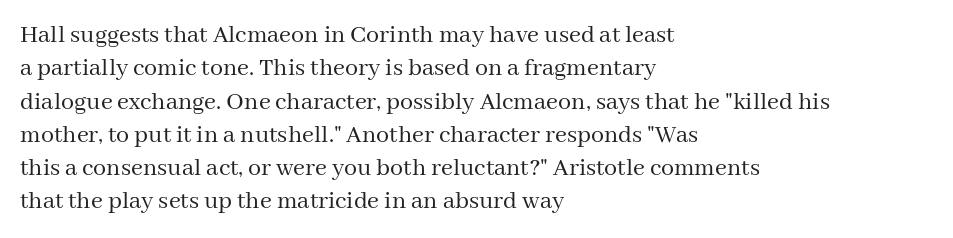
Compared with typical paragraphs, the rows here are spaced about the same. The letters stand straight up with perfectly vertical stems. Short and long lines alike share a common starting point at left. Is the stroke heavy? The answer is a plain regular-or-lighter. In terms of letterspacing, this is plain default setting. Just letters on the line, the space beneath them empty.
